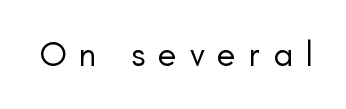
The image shows 35 px regular-weight sans-serif type, upright; set unusually wide letter spacing (+0.36 em), not underlined; low stroke contrast and a small x-height.
